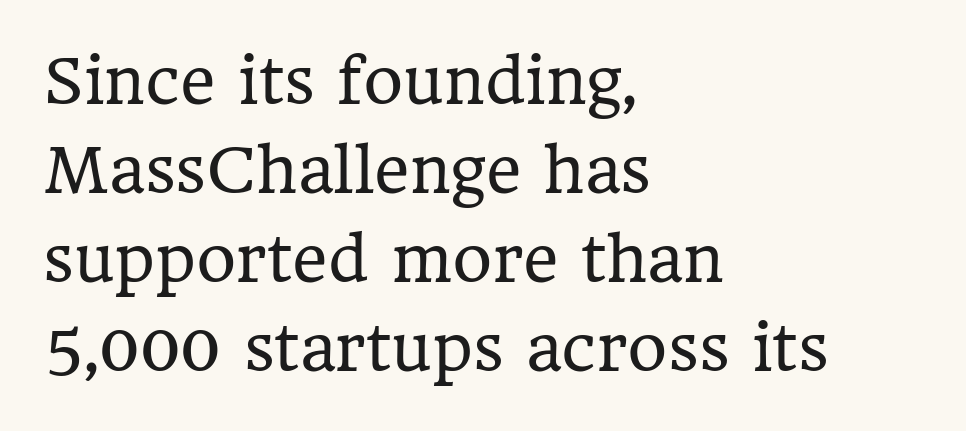
It's the straight-up-and-down kind of type. This rendering leaves character spacing at its baseline value. The face used here is proportionally spaced, like ordinary book or web type. The typesetter chose a ragged-right arrangement here. Descenders hang freely into open space.
